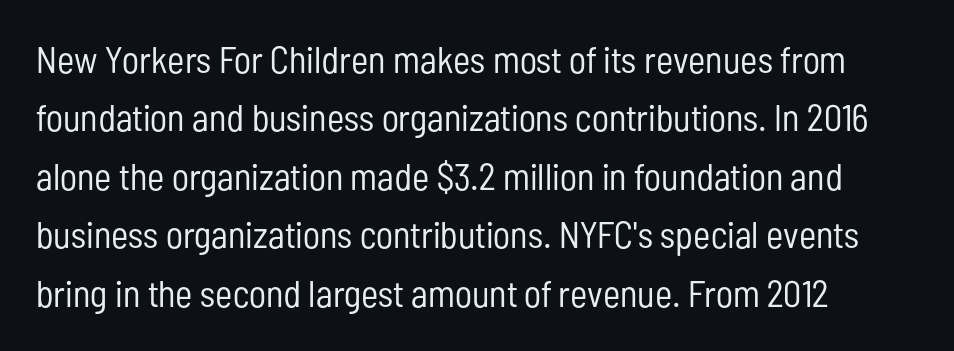
Q: Is the text bold? A: No.
Q: Is the text italic (slanted)? A: No, it is upright.
Q: Is the typeface a serif or a sans-serif typeface? A: Sans-serif.
Q: Is the text underlined? A: No.
Q: How is the paragraph aligned? A: Left-aligned.
Q: Is the spacing between letters normal or unusually wide? A: Normal.
Q: Is the spacing between lines tight, normal or loose? A: Normal.
Q: Width (condensed, normal, or wide)? A: Condensed.
Q: Stroke contrast? A: Low.
Q: x-height? A: Medium.
Q: Monospaced? A: No.
